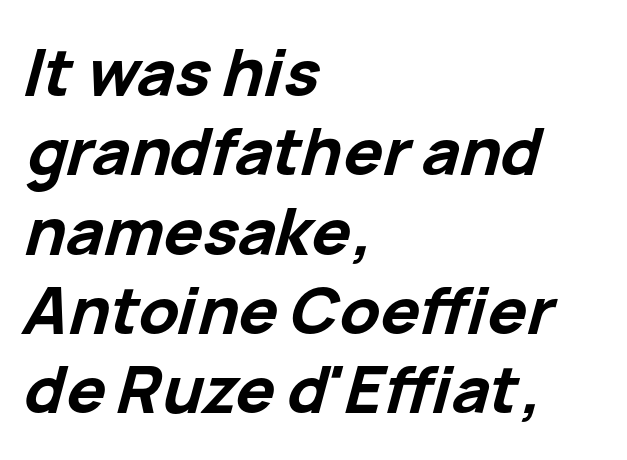
The image shows 65 px bold type, italic (leaning right); set left-aligned, line spacing 1.22x, normal letter spacing, not underlined; low stroke contrast and a medium x-height.
